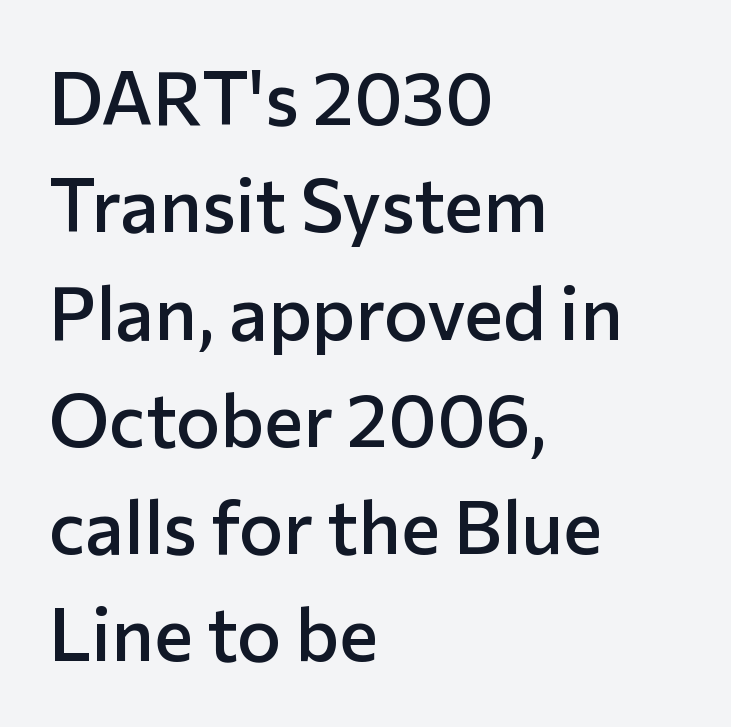
{"serif": "no", "italic": "no", "bold": "semi", "weight": "semibold", "width": "normal", "stroke_contrast": "low", "x_height": "medium", "monospaced": "no", "underline": "no", "align": "left", "line_spacing": "normal", "line_spacing_ratio": 1.45, "letter_spacing": "normal", "letter_spacing_em": 0.0, "glyph_px": 74}
